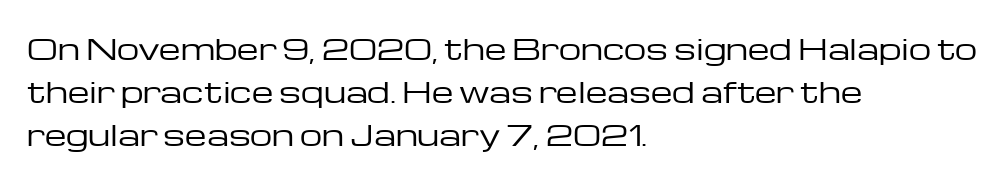
{"serif": "no", "italic": "no", "bold": "no", "weight": "regular", "width": "wide", "stroke_contrast": "low", "x_height": "medium", "monospaced": "no", "underline": "no", "align": "left", "line_spacing": "normal", "line_spacing_ratio": 1.54, "letter_spacing": "normal", "letter_spacing_em": 0.0, "glyph_px": 28}
